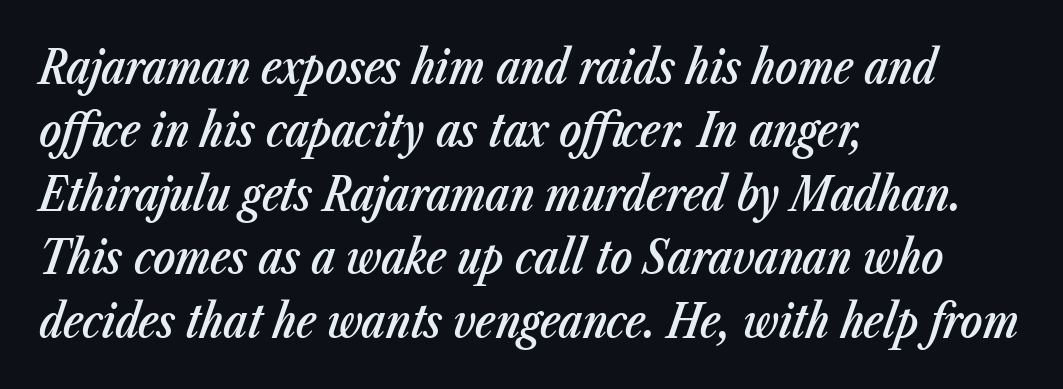
Q: Is the text bold? A: Semi-bold.
Q: Is the text italic (slanted)? A: Yes, it leans right by about 23 degrees.
Q: Is the text underlined? A: No.
Q: How is the paragraph aligned? A: Left-aligned.
Q: Is the spacing between letters normal or unusually wide? A: Normal.
Q: Is the spacing between lines tight, normal or loose? A: Normal.
Q: Width (condensed, normal, or wide)? A: Condensed.
Q: Stroke contrast? A: Low.
Q: x-height? A: Medium.
Q: Monospaced? A: No.
